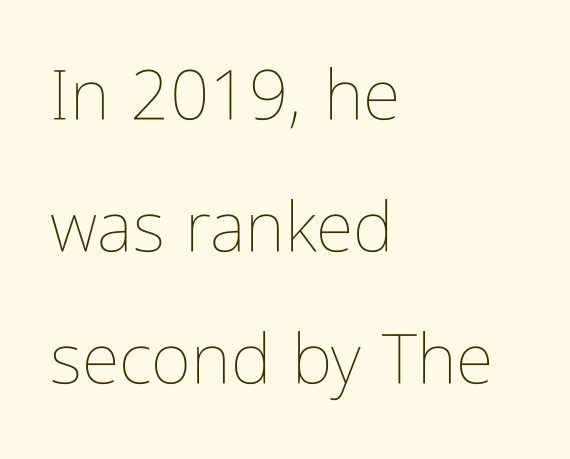
{"italic": "no", "bold": "no", "weight": "thin", "width": "condensed", "stroke_contrast": "low", "x_height": "medium", "monospaced": "no", "underline": "no", "align": "left", "line_spacing": "loose", "line_spacing_ratio": 1.91, "letter_spacing": "normal", "letter_spacing_em": 0.0, "glyph_px": 69}
